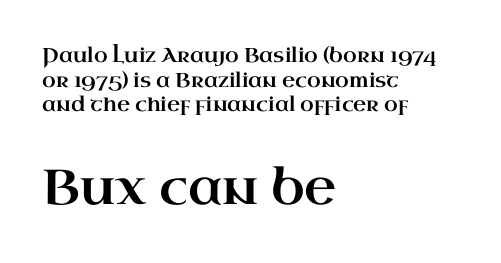
{"serif": "yes", "italic": "no", "width": "wide", "stroke_contrast": "high", "x_height": "small", "monospaced": "no", "underline": "no", "align": "left", "line_spacing_ratio": 1.23, "letter_spacing": "normal", "letter_spacing_em": 0.0, "larger_block": "second", "size_ratio": 2.45, "glyph_px": 49}
